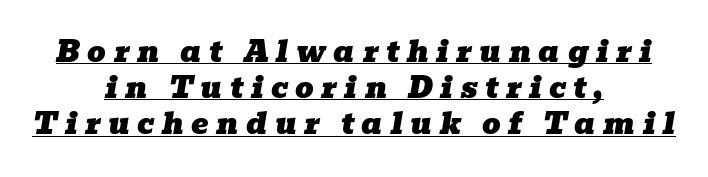
{"serif": "yes", "italic": "yes", "lean": "right", "slant_degrees": 10, "width": "wide", "stroke_contrast": "low", "x_height": "medium", "monospaced": "no", "underline": "yes", "align": "center", "line_spacing": "normal", "line_spacing_ratio": 1.25, "letter_spacing": "wide", "letter_spacing_em": 0.26, "glyph_px": 29}
